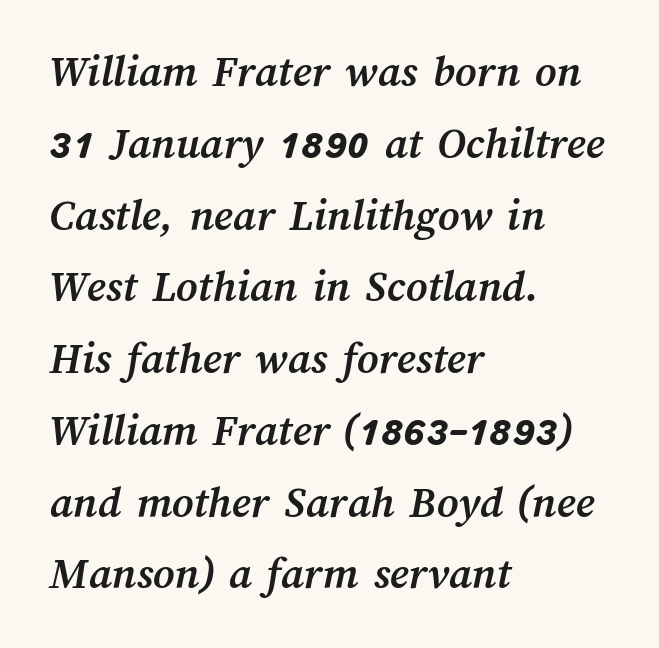
Q: Is the text bold? A: Yes.
Q: Is the text underlined? A: No.
Q: How is the paragraph aligned? A: Left-aligned.
Q: Is the spacing between letters normal or unusually wide? A: Normal.
Q: Is the spacing between lines tight, normal or loose? A: Normal.
Q: Width (condensed, normal, or wide)? A: Normal.
Q: Stroke contrast? A: Medium.
Q: x-height? A: Medium.
Q: Monospaced? A: No.
